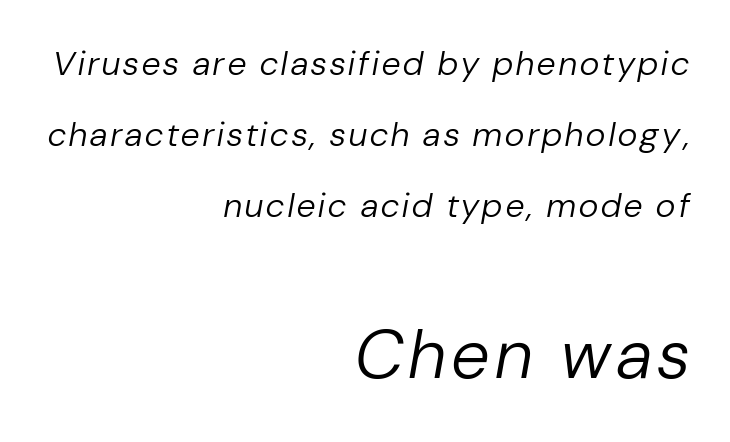
The image shows 69 px regular-weight type, italic (leaning right); set right-aligned, loose line spacing (2.09x), not underlined; the second (bottom) block is 2.03x larger; low stroke contrast and a medium x-height.
